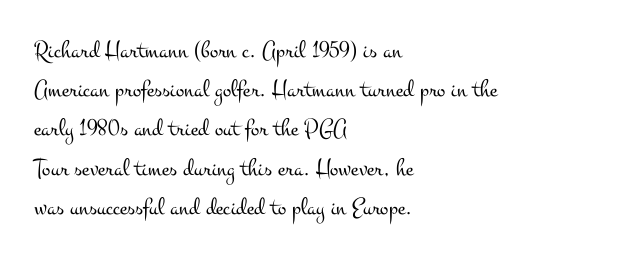
The image shows 25 px text type; set left-aligned, normal line spacing (1.57x), normal letter spacing, not underlined.
